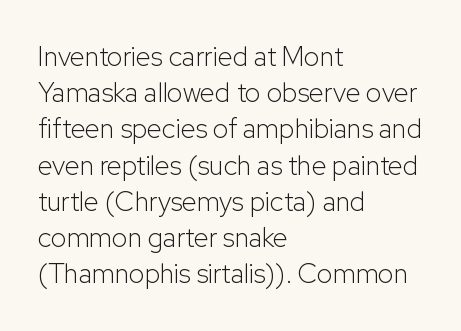
{"italic": "no", "bold": "no", "underline": "no", "align": "left", "line_spacing": "normal", "line_spacing_ratio": 1.34, "letter_spacing": "normal", "letter_spacing_em": 0.0, "glyph_px": 27}
